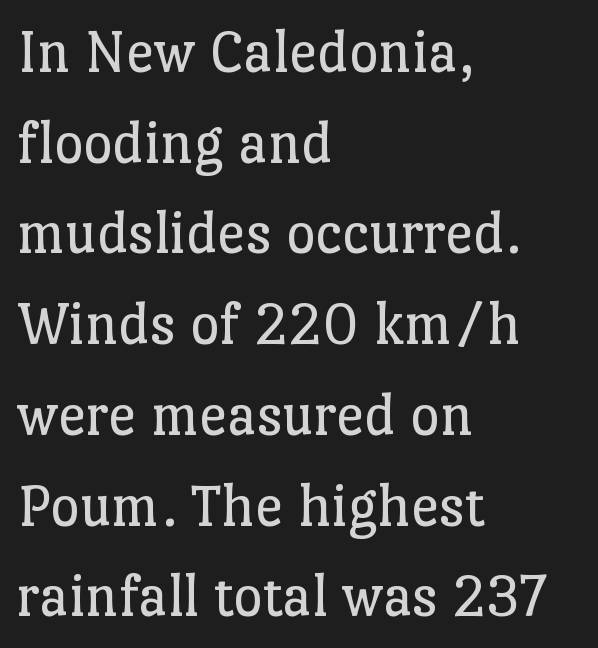
Q: Is the text bold? A: No.
Q: Is the text italic (slanted)? A: No, it is upright.
Q: Is the typeface a serif or a sans-serif typeface? A: Serif.
Q: Is the text underlined? A: No.
Q: How is the paragraph aligned? A: Left-aligned.
Q: Is the spacing between letters normal or unusually wide? A: Normal.
Q: Is the spacing between lines tight, normal or loose? A: Normal.
Q: Width (condensed, normal, or wide)? A: Normal.
Q: Stroke contrast? A: Low.
Q: x-height? A: Medium.
Q: Monospaced? A: No.
